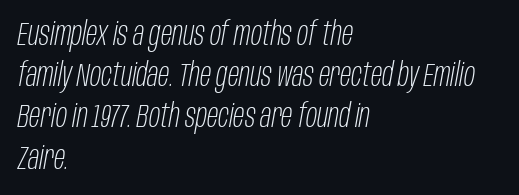
The image shows 33 px light, condensed type, italic (leaning right); set left-aligned, normal line spacing (1.25x), normal letter spacing, not underlined; low stroke contrast and a large x-height.
